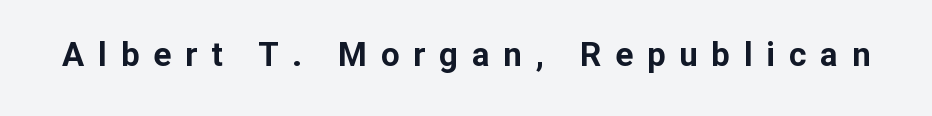
{"serif": "no", "italic": "no", "bold": "yes", "weight": "bold", "width": "normal", "stroke_contrast": "low", "x_height": "medium", "monospaced": "no", "underline": "no", "letter_spacing": "wide", "letter_spacing_em": 0.42, "glyph_px": 33}
